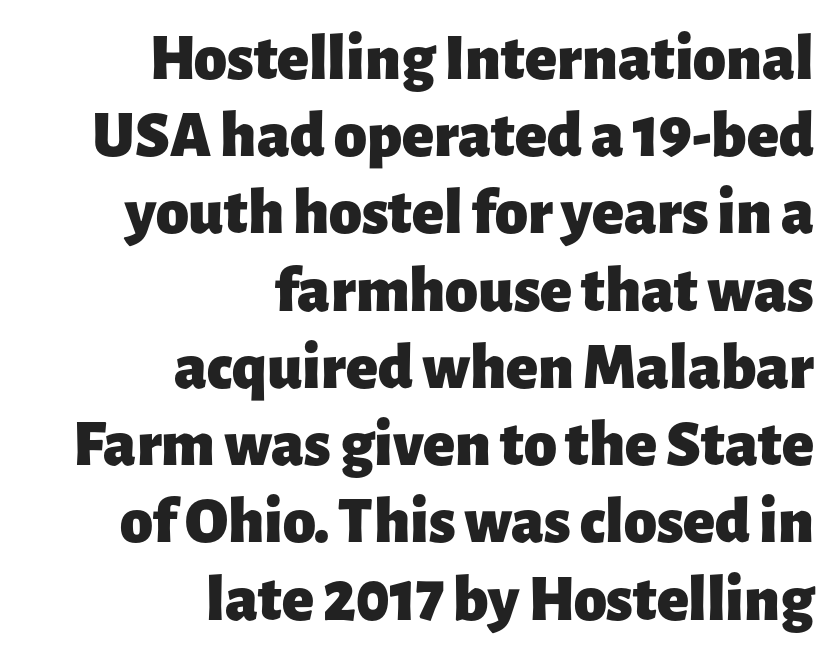
The image shows 66 px heavy sans-serif type, upright; set right-aligned, line spacing 1.17x, normal letter spacing, not underlined; low stroke contrast and a medium x-height.
